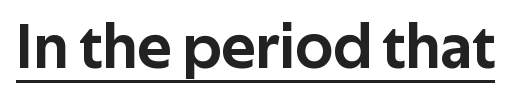
The image shows 64 px sans-serif type, upright; set normal letter spacing, underlined; low stroke contrast and a medium x-height.
